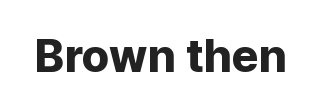
The type family on display is of the sans-serif kind. The area under the type is left untouched. Set as a true bold cut, around the 700 mark. Letter spacing: default. Each letter keeps its own natural width here, so spacing adapts to shape. A typesetter would mark this as roman, not italic.
